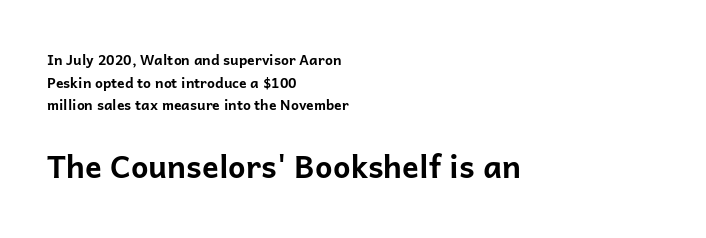
The image shows 31 px bold sans-serif type, upright; set left-aligned, normal line spacing (1.62x), normal letter spacing, not underlined; the second (bottom) block is 2.21x larger; low stroke contrast and a medium x-height.
